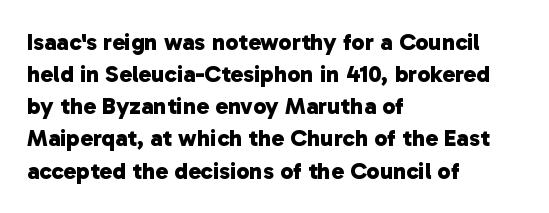
The image shows 24 px bold type; set left-aligned, normal line spacing (1.34x), normal letter spacing, not underlined.
